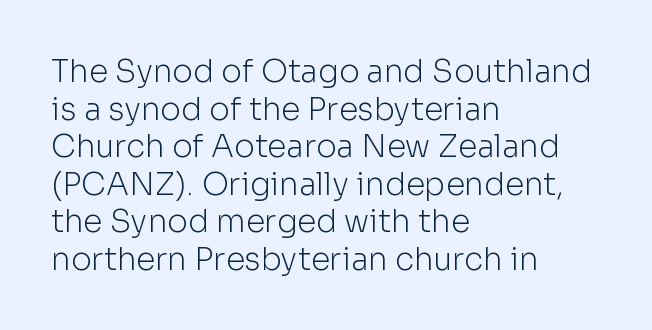
Character widths vary here, with narrow letters taking less room than wide ones. Grotesque or geometric, the face here clearly has no serifs. The strokes carry an ordinary text weight at most. Layout note: lines flush left. The glyphs are unaccompanied by any horizontal stroke below them.
